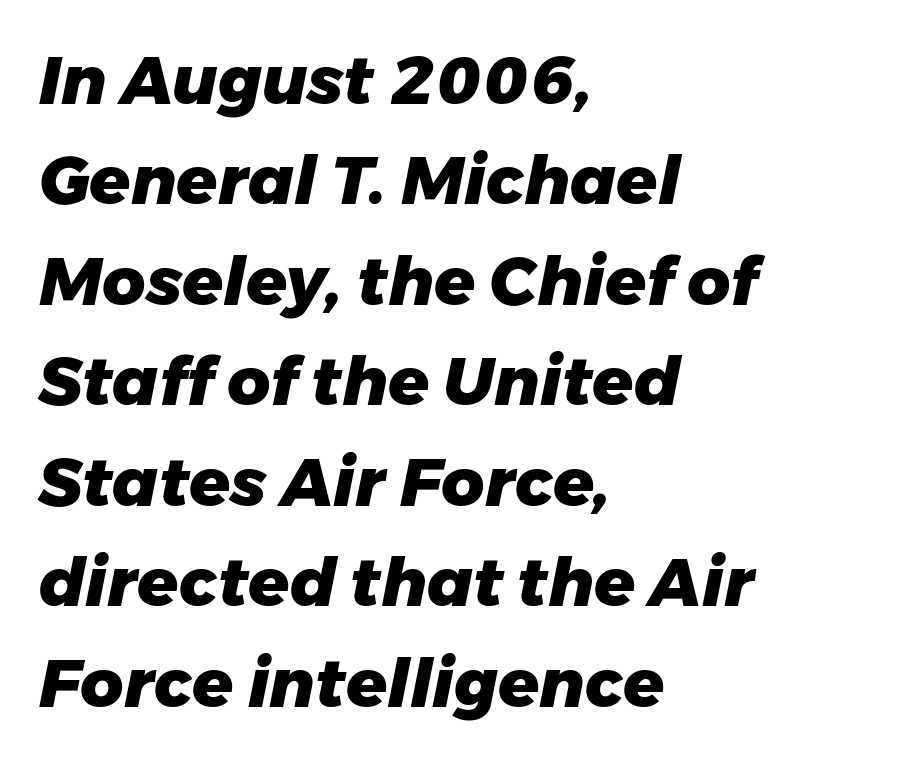
Q: Is the text bold? A: Yes.
Q: Is the text italic (slanted)? A: Yes, it leans right by about 11 degrees.
Q: Is the text underlined? A: No.
Q: How is the paragraph aligned? A: Left-aligned.
Q: Is the spacing between letters normal or unusually wide? A: Normal.
Q: Is the spacing between lines tight, normal or loose? A: Normal.
Q: Width (condensed, normal, or wide)? A: Normal.
Q: Stroke contrast? A: Low.
Q: x-height? A: Medium.
Q: Monospaced? A: No.
